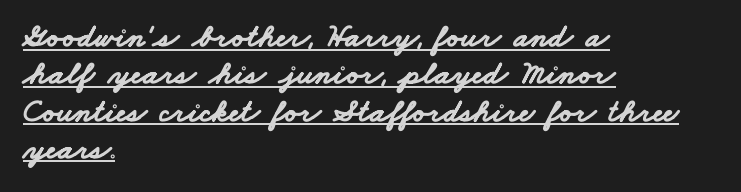
These lines are rendered in a variable-pitch font. Horizontal alignment here is leftward, the default for most running prose. The face used here is rendered with its standard letterfit. Classification — sans serif. In designer terms, the underline attribute is active on this setting. The glyphs have the mass of a bold cut.
